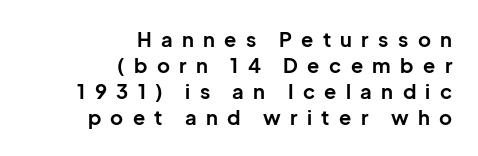
Q: Is the text bold? A: Yes.
Q: Is the text italic (slanted)? A: No, it is upright.
Q: Is the text underlined? A: No.
Q: How is the paragraph aligned? A: Right-aligned.
Q: Is the spacing between letters normal or unusually wide? A: Unusually wide.
Q: Is the spacing between lines tight, normal or loose? A: Normal.
